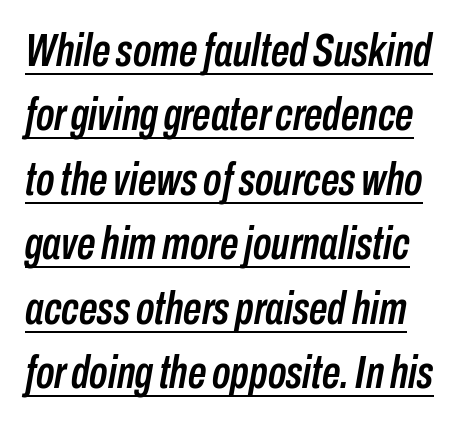
Q: Is the text italic (slanted)? A: Yes, it leans right by about 10 degrees.
Q: Is the text underlined? A: Yes.
Q: Is the spacing between letters normal or unusually wide? A: Normal.
Q: Is the spacing between lines tight, normal or loose? A: Normal.
Q: Width (condensed, normal, or wide)? A: Condensed.
Q: Stroke contrast? A: Low.
Q: x-height? A: Medium.
Q: Monospaced? A: No.
